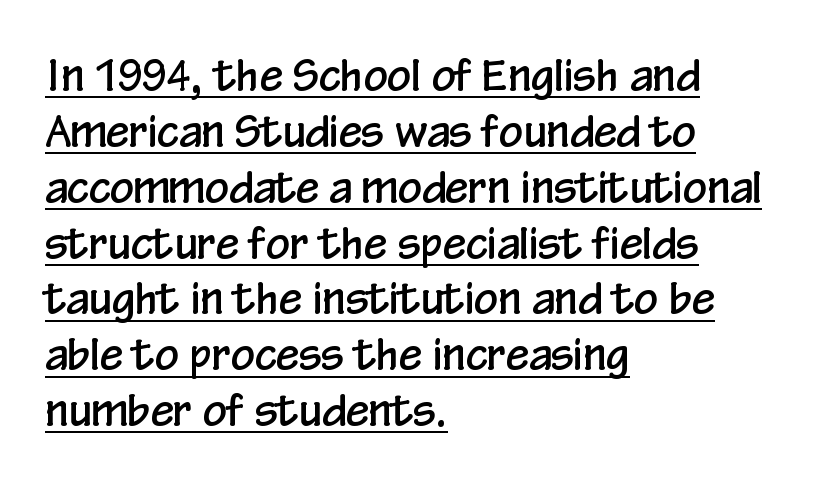
The image shows 42 px condensed sans-serif type, upright; set left-aligned, normal line spacing (1.33x), normal letter spacing, underlined; low stroke contrast and a medium x-height.
